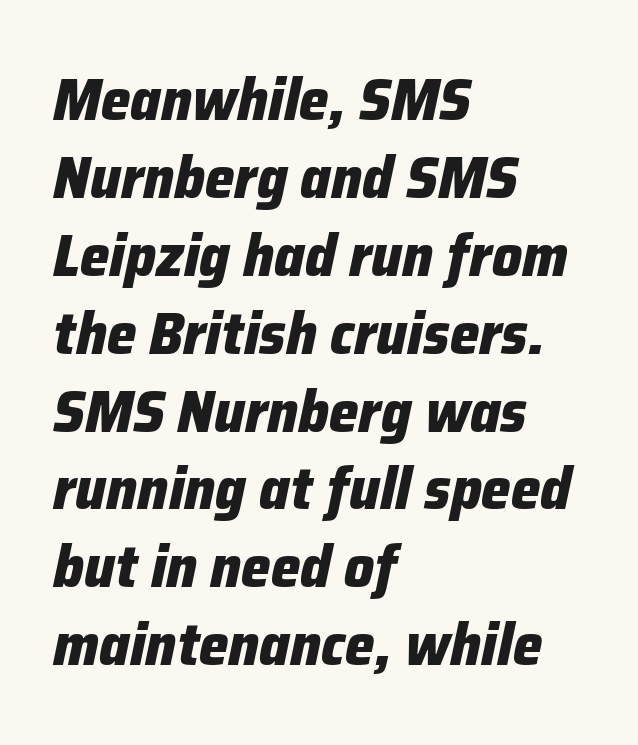
Q: Is the text bold? A: Yes.
Q: Is the text italic (slanted)? A: Yes, it leans right by about 12 degrees.
Q: Is the text underlined? A: No.
Q: How is the paragraph aligned? A: Left-aligned.
Q: Is the spacing between letters normal or unusually wide? A: Normal.
Q: Is the spacing between lines tight, normal or loose? A: Normal.
Q: Width (condensed, normal, or wide)? A: Normal.
Q: Stroke contrast? A: Low.
Q: x-height? A: Medium.
Q: Monospaced? A: No.
